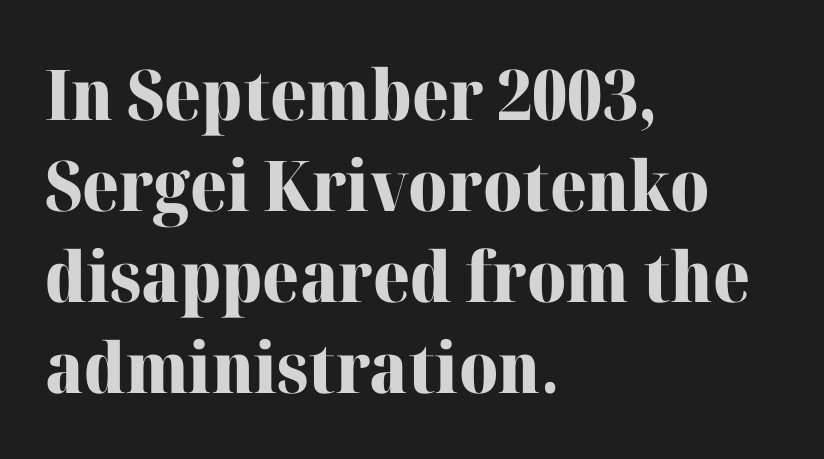
Q: Is the text bold? A: Yes.
Q: Is the text italic (slanted)? A: No, it is upright.
Q: Is the typeface a serif or a sans-serif typeface? A: Serif.
Q: Is the text underlined? A: No.
Q: How is the paragraph aligned? A: Left-aligned.
Q: Is the spacing between letters normal or unusually wide? A: Normal.
Q: Is the spacing between lines tight, normal or loose? A: Normal.
Q: Width (condensed, normal, or wide)? A: Normal.
Q: Stroke contrast? A: High.
Q: x-height? A: Medium.
Q: Monospaced? A: No.
